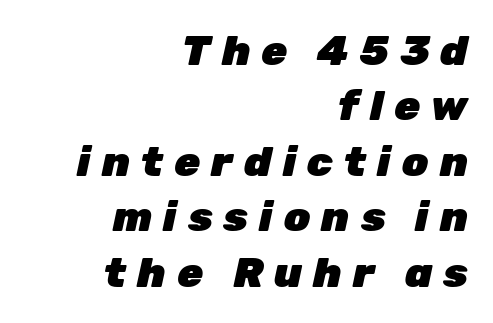
The image shows 42 px heavy type, italic (leaning right); set right-aligned, normal line spacing (1.32x), unusually wide letter spacing (+0.26 em), not underlined; low stroke contrast and a medium x-height.
